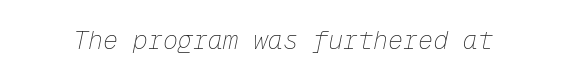
The image shows 25 px text type, italic (leaning right); set normal letter spacing, not underlined.
